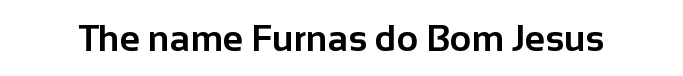
Q: Is the text bold? A: Yes.
Q: Is the text italic (slanted)? A: No, it is upright.
Q: Is the typeface a serif or a sans-serif typeface? A: Sans-serif.
Q: Is the text underlined? A: No.
Q: Is the spacing between letters normal or unusually wide? A: Normal.
Q: Width (condensed, normal, or wide)? A: Normal.
Q: Stroke contrast? A: Low.
Q: x-height? A: Medium.
Q: Monospaced? A: No.
